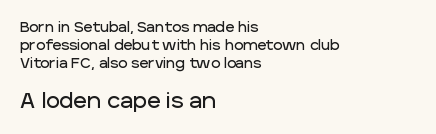
The image shows 21 px text type, upright; set left-aligned, normal line spacing (1.3x), normal letter spacing, not underlined; the second (bottom) block is 1.5x larger.
